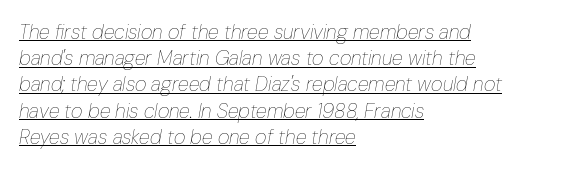
Q: Is the text bold? A: No.
Q: Is the text italic (slanted)? A: Yes, it leans right by about 10 degrees.
Q: Is the text underlined? A: Yes.
Q: How is the paragraph aligned? A: Left-aligned.
Q: Is the spacing between letters normal or unusually wide? A: Normal.
Q: Is the spacing between lines tight, normal or loose? A: Normal.
